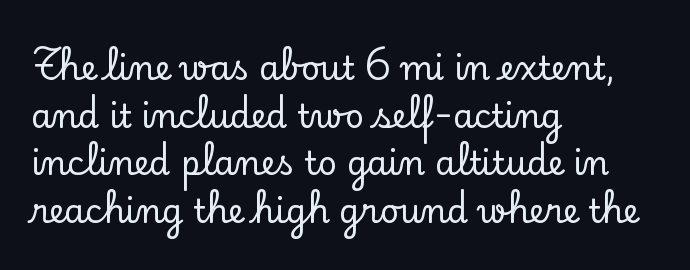
Q: Is the text italic (slanted)? A: No, it is upright.
Q: Is the typeface a serif or a sans-serif typeface? A: Serif.
Q: Is the text underlined? A: No.
Q: How is the paragraph aligned? A: Left-aligned.
Q: Is the spacing between letters normal or unusually wide? A: Normal.
Q: Is the spacing between lines tight, normal or loose? A: Normal.
Q: Width (condensed, normal, or wide)? A: Normal.
Q: Stroke contrast? A: Low.
Q: x-height? A: Small.
Q: Monospaced? A: No.
